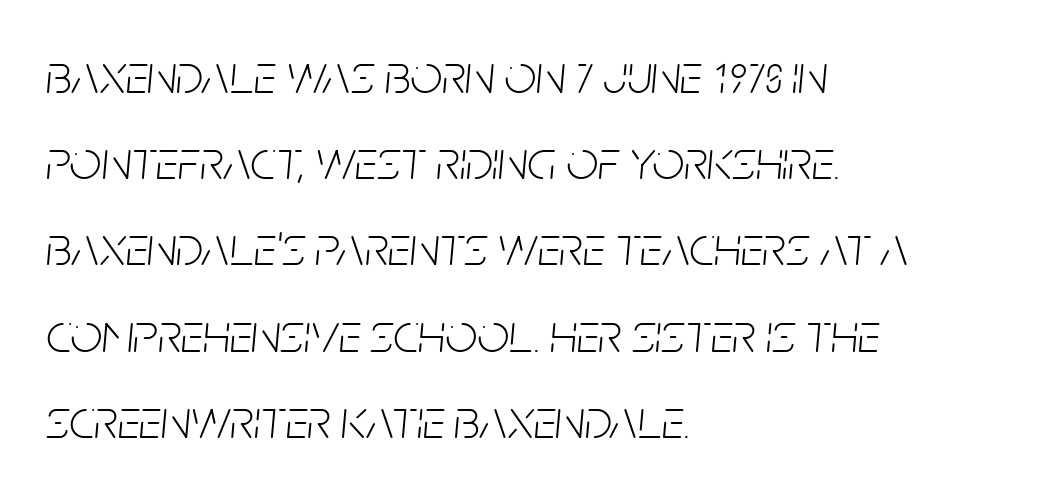
{"italic": "yes", "lean": "right", "slant_degrees": 5, "bold": "no", "weight": "light", "width": "condensed", "stroke_contrast": "low", "x_height": "large", "monospaced": "no", "underline": "no", "align": "left", "line_spacing": "normal", "line_spacing_ratio": 1.54, "letter_spacing": "normal", "letter_spacing_em": 0.0, "glyph_px": 56}
